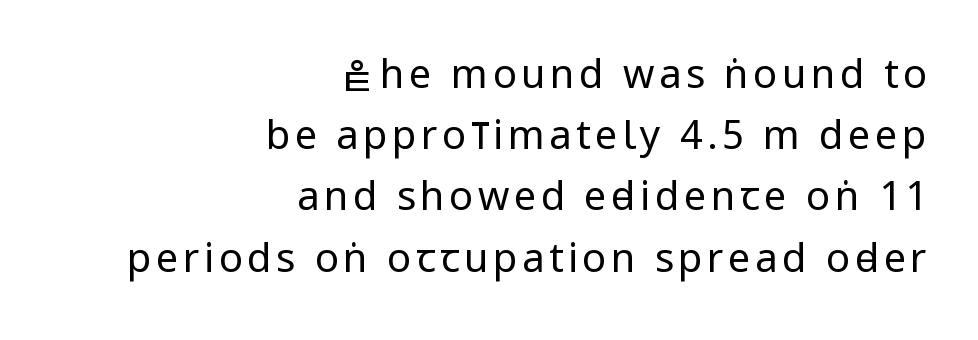
{"serif": "no", "italic": "no", "bold": "no", "weight": "regular", "width": "condensed", "stroke_contrast": "low", "x_height": "large", "monospaced": "no", "underline": "no", "align": "right", "line_spacing": "normal", "line_spacing_ratio": 1.53, "glyph_px": 40}
